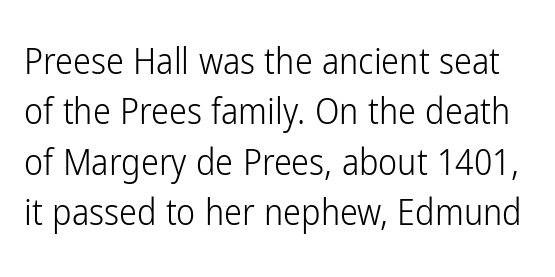
The image shows 36 px light, condensed sans-serif type, upright; set normal line spacing (1.4x), normal letter spacing, not underlined; low stroke contrast and a medium x-height.
